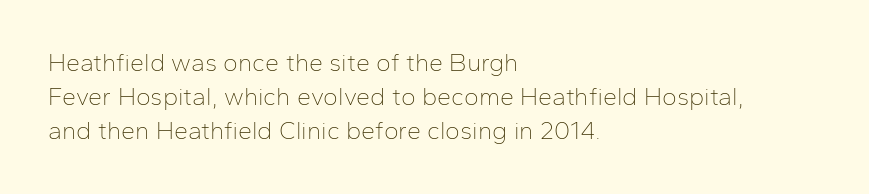
Q: Is the text bold? A: No.
Q: Is the text italic (slanted)? A: No, it is upright.
Q: Is the text underlined? A: No.
Q: How is the paragraph aligned? A: Left-aligned.
Q: Is the spacing between letters normal or unusually wide? A: Normal.
Q: Is the spacing between lines tight, normal or loose? A: Normal.
